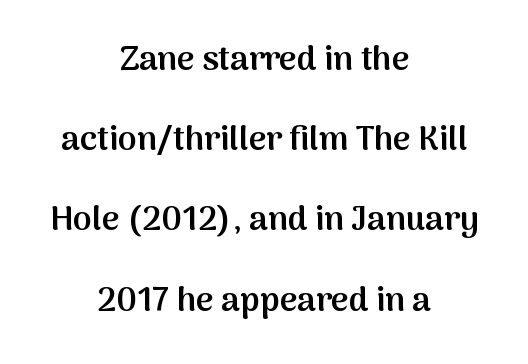
The image shows 34 px semibold sans-serif type, upright; set centered, loose line spacing (2.36x), normal letter spacing, not underlined; medium stroke contrast and a medium x-height.
